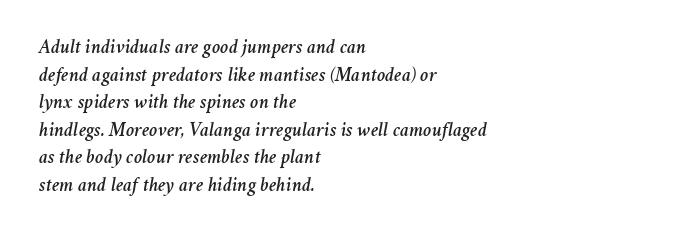
Q: Is the text italic (slanted)? A: Yes, it leans right by about 11 degrees.
Q: Is the text underlined? A: No.
Q: How is the paragraph aligned? A: Left-aligned.
Q: Is the spacing between letters normal or unusually wide? A: Normal.
Q: Is the spacing between lines tight, normal or loose? A: Normal.
